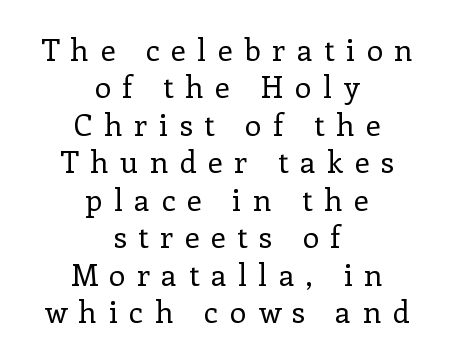
Q: Is the text bold? A: No.
Q: Is the text italic (slanted)? A: No, it is upright.
Q: Is the typeface a serif or a sans-serif typeface? A: Serif.
Q: Is the text underlined? A: No.
Q: How is the paragraph aligned? A: Centered.
Q: Is the spacing between letters normal or unusually wide? A: Unusually wide.
Q: Is the spacing between lines tight, normal or loose? A: Normal.
Q: Width (condensed, normal, or wide)? A: Normal.
Q: Stroke contrast? A: Low.
Q: x-height? A: Medium.
Q: Monospaced? A: No.
